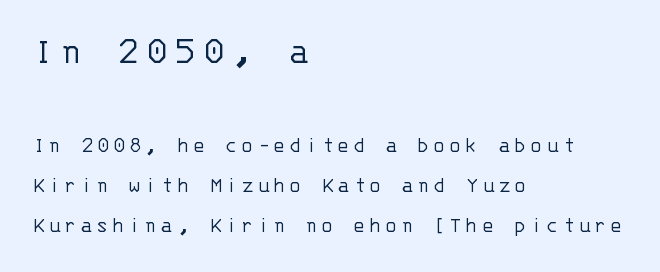
The passage is arranged the way most books set body copy — flush left. The font family rendered here belongs to the sans-serif group. This sample uses an upright cut, with every glyph sitting square on the baseline. Fixed-width glyphs throughout — classic coding-font behaviour.
